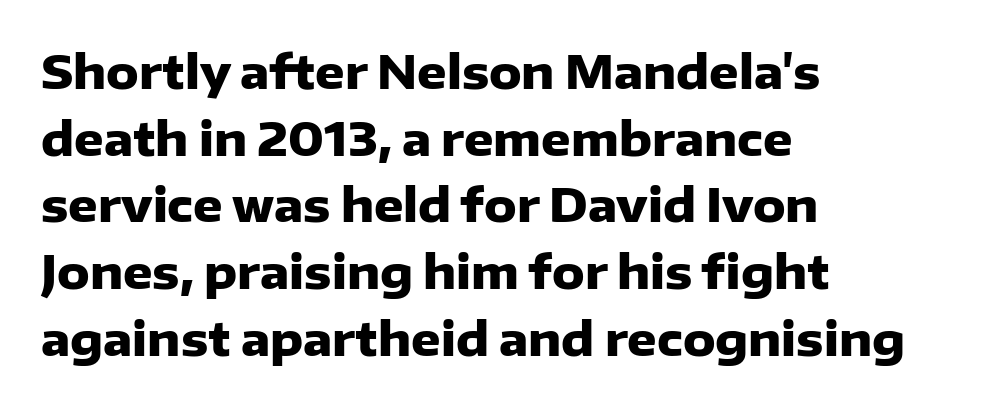
The image shows 46 px heavy sans-serif type, upright; set left-aligned, normal line spacing (1.45x), normal letter spacing, not underlined; low stroke contrast and a medium x-height.
